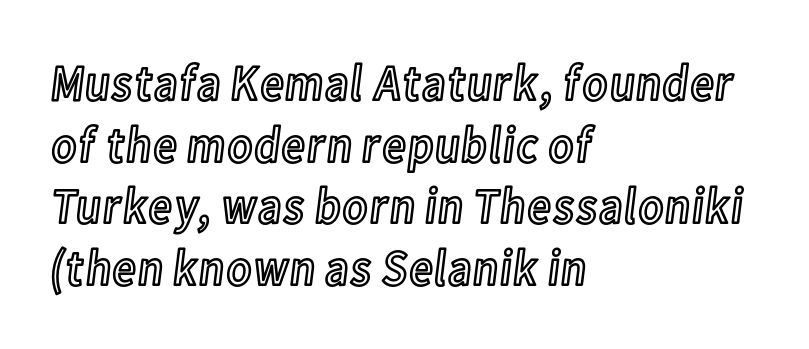
The image shows 51 px condensed type; set left-aligned, line spacing 1.21x, normal letter spacing, not underlined; a medium x-height.
